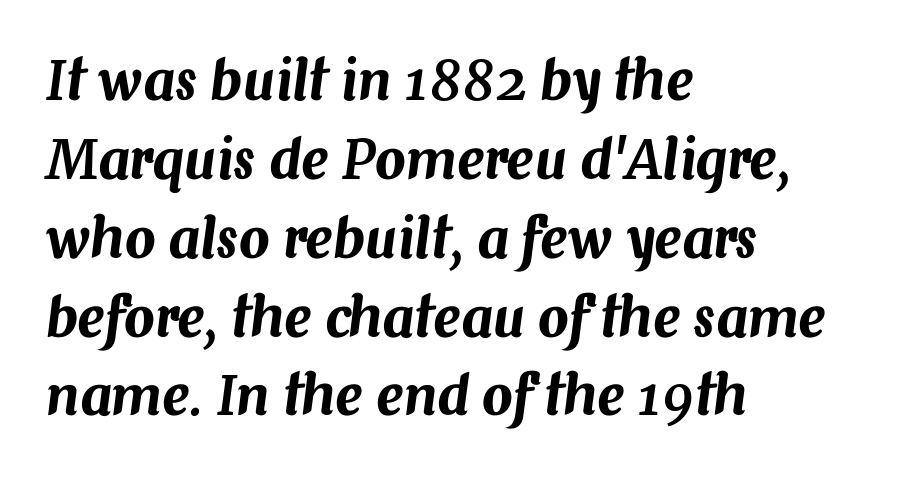
The block of text has a typical density, with ordinary space between rows. Spacing between characters is what you'd get straight out of the box. Line starts are locked; line ends wander. These lines are rendered in a variable-pitch font.
